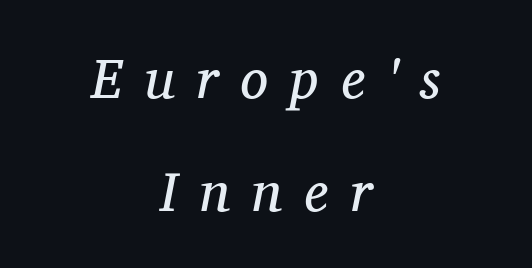
The image shows 56 px regular-weight serif type, italic (leaning right); set centered, loose line spacing (2.02x), unusually wide letter spacing (+0.4 em), not underlined; medium stroke contrast and a medium x-height.
